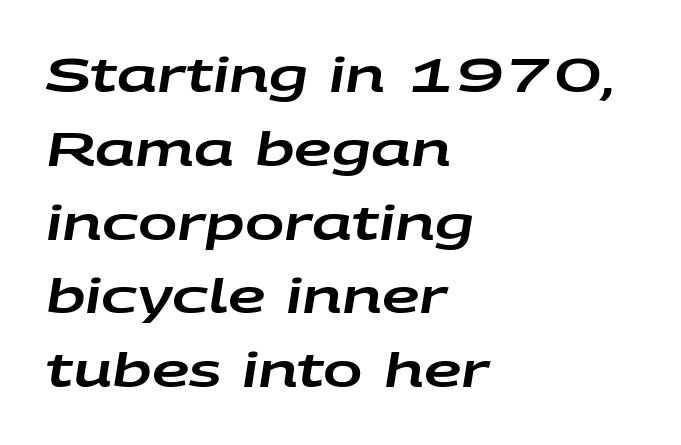
Spacing verdict: proportional, widths tailored to each character. The text carries the slant typical of an italic or oblique font. Alignment: flush left. Interline gaps are of average width in this sample. Inter-character spacing is left at the font's built-in metrics. The string is rendered with underlining switched off.
